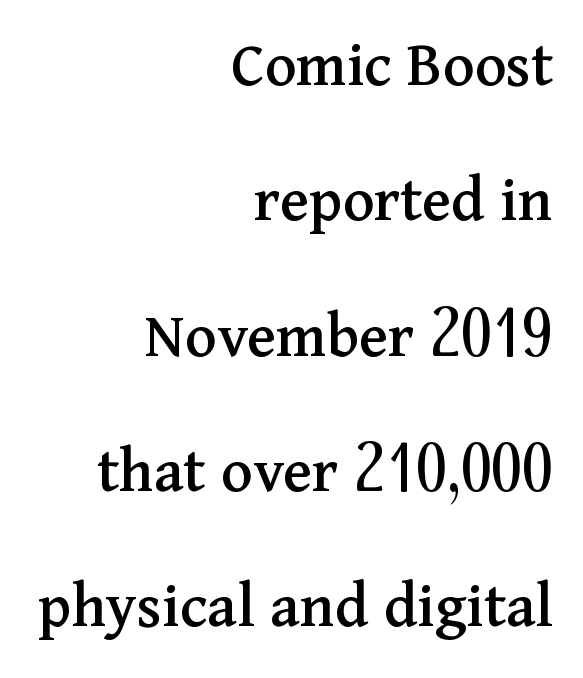
Honestly, the letter spacing is just normal — you wouldn't notice it. The rendering uses natural spacing where letterforms have individual widths. The area under the type is left untouched. Right-aligned paragraph, ragged on the left. Notice the wide empty band between every row — that's loose leading. The specimen reads as upright at a glance.
